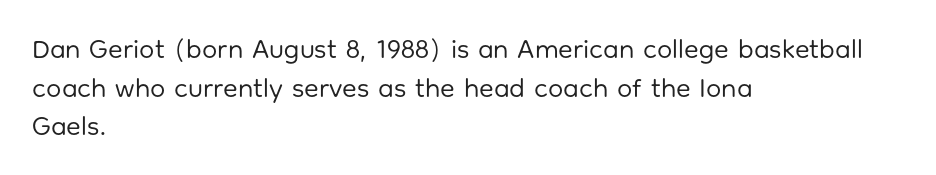
{"italic": "no", "bold": "no", "underline": "no", "align": "left", "line_spacing": "normal", "line_spacing_ratio": 1.43, "letter_spacing": "normal", "letter_spacing_em": 0.0, "glyph_px": 27}
